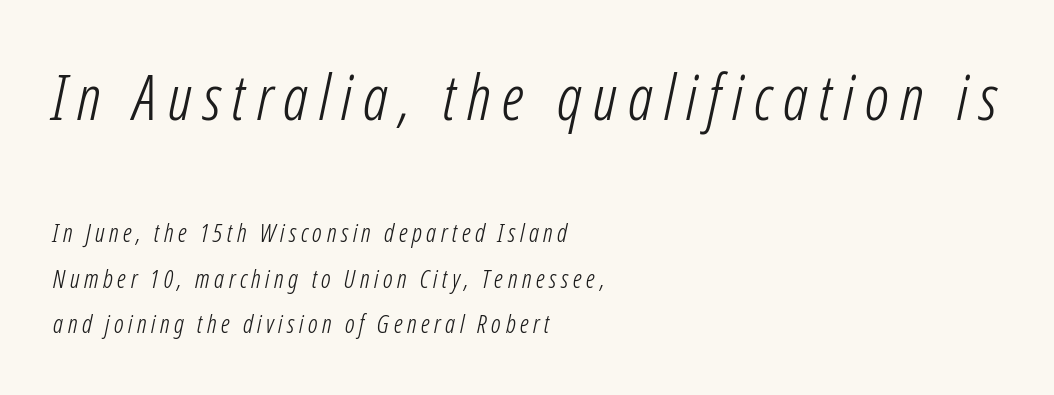
{"italic": "yes", "lean": "right", "slant_degrees": 12, "bold": "no", "weight": "light", "width": "condensed", "stroke_contrast": "low", "x_height": "medium", "monospaced": "no", "underline": "no", "align": "left", "line_spacing_ratio": 1.82, "larger_block": "first", "size_ratio": 2.48, "glyph_px": 62}
